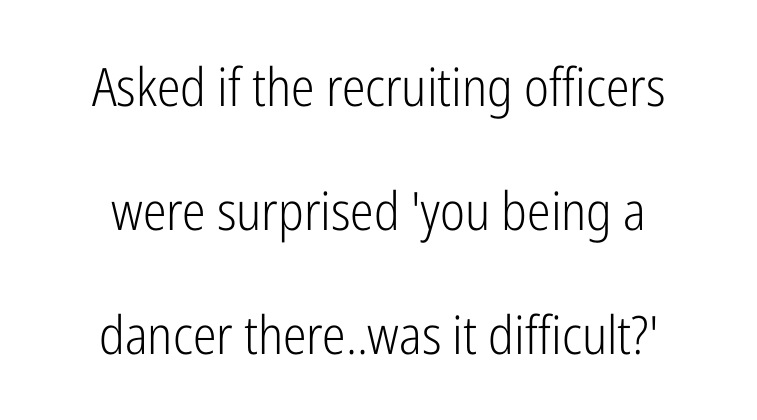
The image shows 53 px light, condensed sans-serif type, upright; set centered, loose line spacing (2.34x), normal letter spacing, not underlined; low stroke contrast and a medium x-height.
